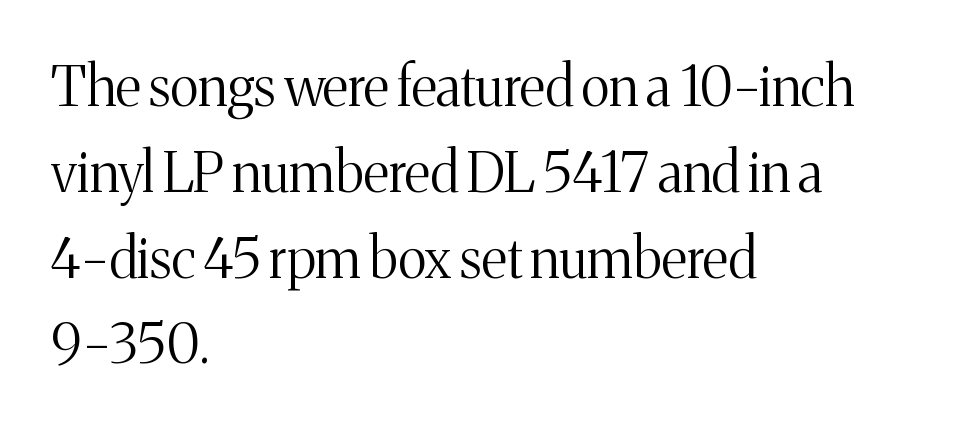
{"serif": "yes", "italic": "no", "bold": "no", "weight": "light", "width": "normal", "stroke_contrast": "medium", "x_height": "medium", "monospaced": "no", "underline": "no", "align": "left", "line_spacing": "normal", "line_spacing_ratio": 1.56, "letter_spacing": "normal", "letter_spacing_em": 0.0, "glyph_px": 55}
